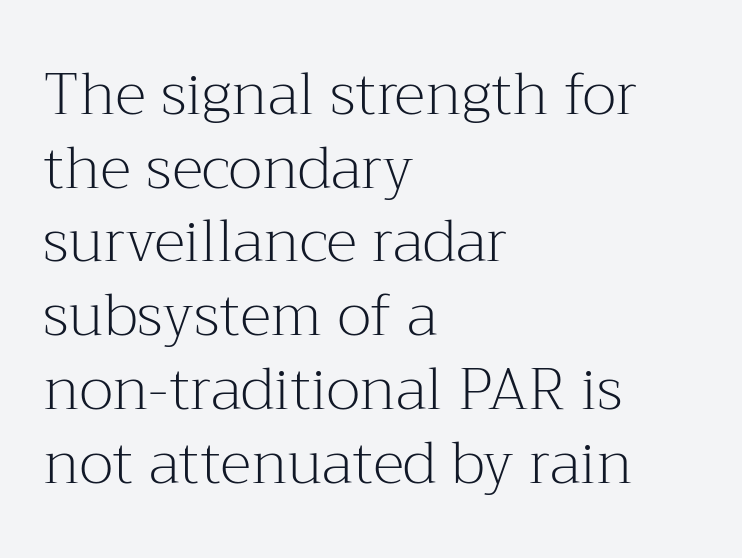
Q: Is the text bold? A: No.
Q: Is the text italic (slanted)? A: No, it is upright.
Q: Is the typeface a serif or a sans-serif typeface? A: Serif.
Q: Is the text underlined? A: No.
Q: How is the paragraph aligned? A: Left-aligned.
Q: Is the spacing between letters normal or unusually wide? A: Normal.
Q: Is the spacing between lines tight, normal or loose? A: Normal.
Q: Width (condensed, normal, or wide)? A: Normal.
Q: Stroke contrast? A: Medium.
Q: x-height? A: Medium.
Q: Monospaced? A: No.
